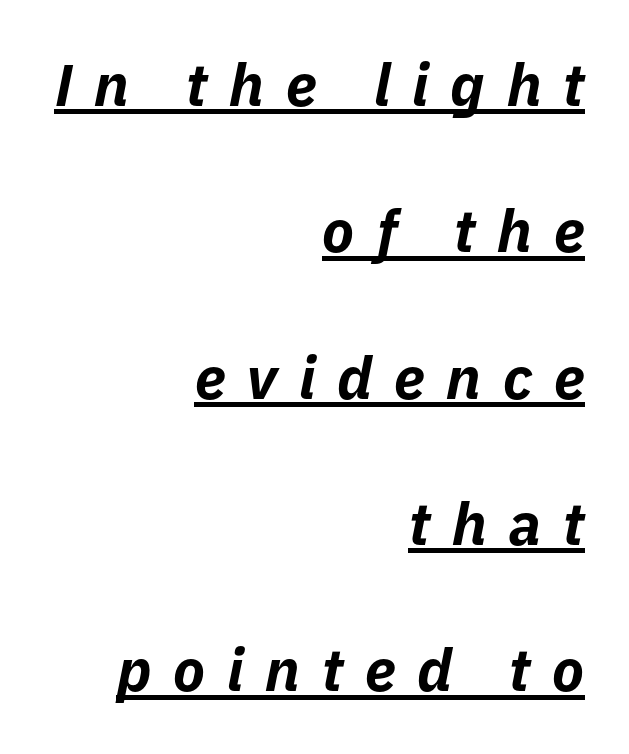
The image shows 59 px bold type, italic (leaning right); set right-aligned, loose line spacing (2.48x), unusually wide letter spacing (+0.37 em), underlined; low stroke contrast and a medium x-height.
